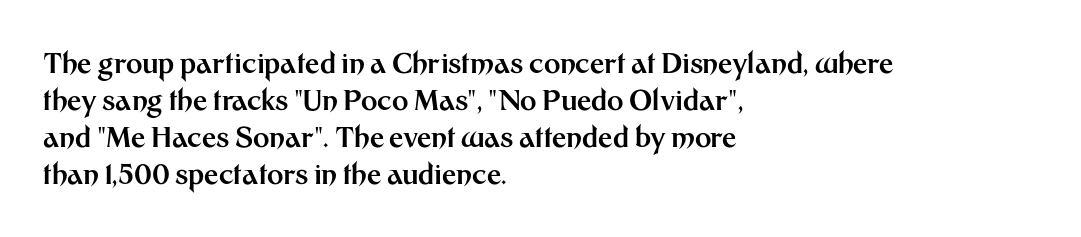
Character widths vary here, with narrow letters taking less room than wide ones. Students, this is bold: see how much ink each stroke carries. A typesetter would call this leading conventional body-copy spacing. Nothing unusual about the tracking: characters are spaced as the font intends. The characters display no serif detailing; their extremities are plain. Ascenders rise straight up at ninety degrees.
